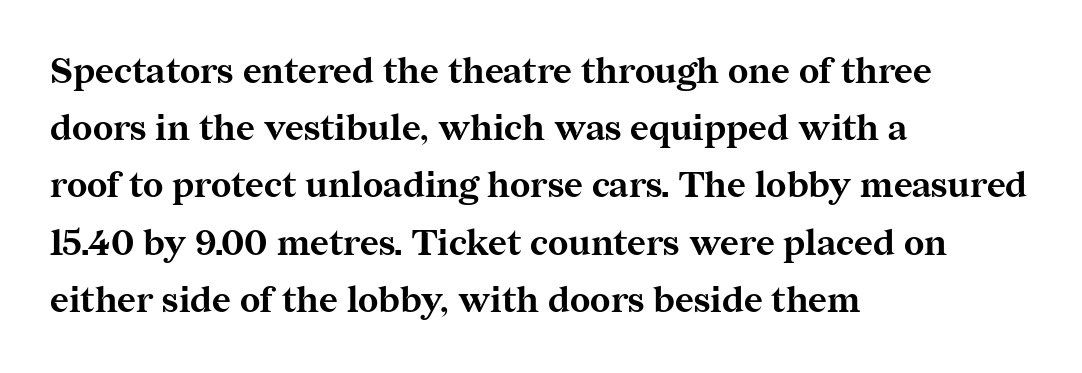
A serif font was chosen for this passage. Typesetter's note: full bold, strokes at maximum text heaviness. The rendering uses natural spacing where letterforms have individual widths. One glance says typical: line gaps are just what's usual.
